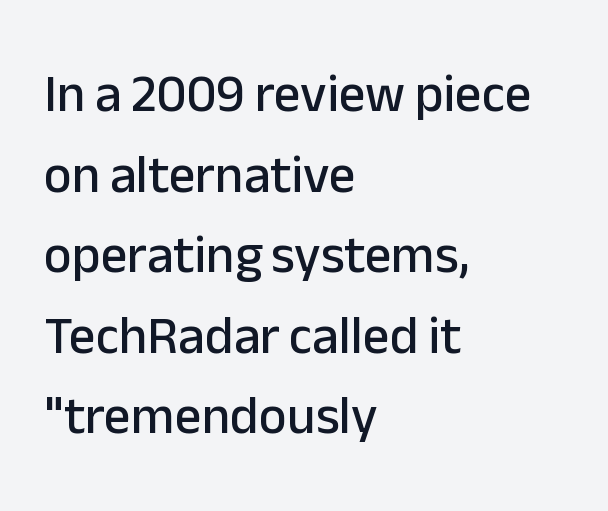
{"serif": "no", "italic": "no", "width": "normal", "stroke_contrast": "low", "x_height": "medium", "monospaced": "no", "underline": "no", "align": "left", "line_spacing": "normal", "line_spacing_ratio": 1.52, "letter_spacing": "normal", "letter_spacing_em": 0.0, "glyph_px": 53}
